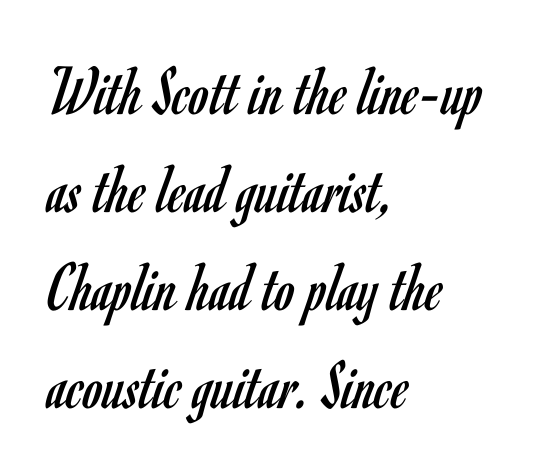
{"serif": "no", "bold": "no", "weight": "regular", "width": "condensed", "stroke_contrast": "low", "x_height": "small", "monospaced": "no", "underline": "no", "align": "left", "line_spacing": "normal", "line_spacing_ratio": 1.38, "letter_spacing": "normal", "letter_spacing_em": 0.0, "glyph_px": 71}
